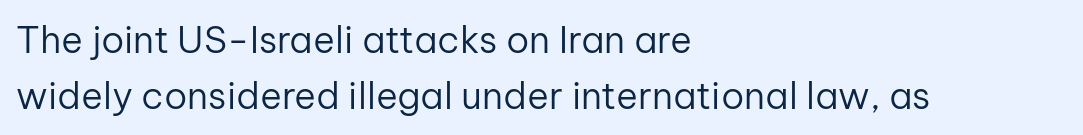
Descenders are the only things crossing below the line. Think of a printed novel: that variable character pitch is what you see here. Evenly set lines give the paragraph a standard silhouette. Caption: face not bold, strokes unweighted. The rag falls on the right side of this text block. The letters stand upright; this is a roman face.
